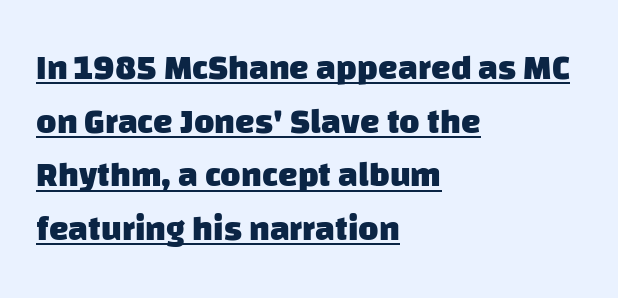
Q: Is the text bold? A: Yes.
Q: Is the typeface a serif or a sans-serif typeface? A: Sans-serif.
Q: Is the text underlined? A: Yes.
Q: How is the paragraph aligned? A: Left-aligned.
Q: Is the spacing between letters normal or unusually wide? A: Normal.
Q: Is the spacing between lines tight, normal or loose? A: Normal.
Q: Width (condensed, normal, or wide)? A: Normal.
Q: Stroke contrast? A: Low.
Q: x-height? A: Large.
Q: Monospaced? A: No.
